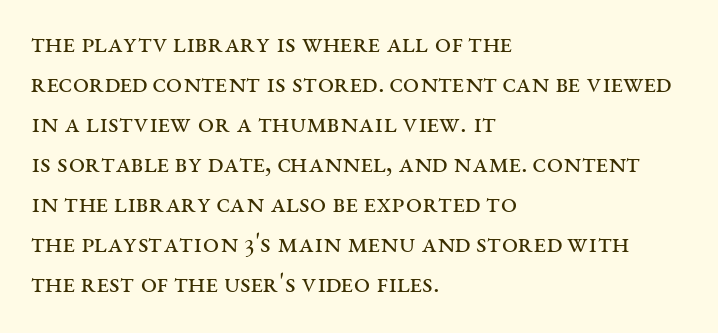
{"serif": "yes", "italic": "no", "bold": "no", "weight": "regular", "width": "wide", "stroke_contrast": "medium", "x_height": "large", "monospaced": "no", "underline": "no", "align": "left", "line_spacing": "normal", "line_spacing_ratio": 1.38, "letter_spacing": "normal", "letter_spacing_em": 0.0, "glyph_px": 29}
